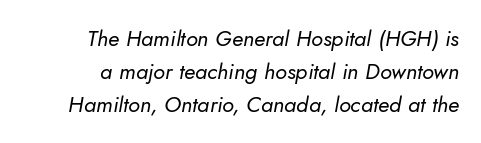
On a weight scale, this lands at 450 or below. Each word holds together tightly as a unit, with standard inter-letter gaps. The lines sit at an ordinary, default distance from one another. Has an underline been added? It has not.
